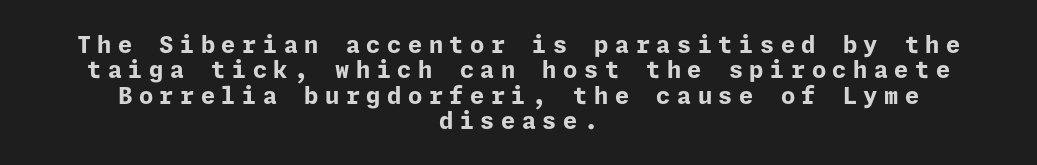
These lines are centered, leaving both edges ragged. A typesetter would call this leading minimal, almost set solid. No italicization has been applied; the sample stays upright. Tracking value appears strongly positive — letters spread wide. Bare-footed words on every line.
